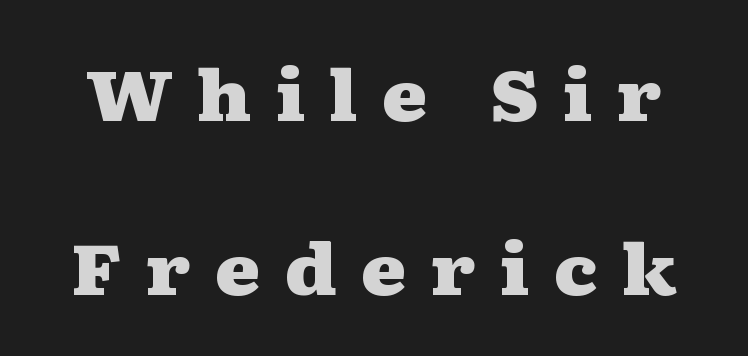
{"serif": "yes", "italic": "no", "bold": "yes", "weight": "heavy", "width": "wide", "stroke_contrast": "medium", "x_height": "medium", "monospaced": "no", "underline": "no", "line_spacing": "loose", "line_spacing_ratio": 2.49, "letter_spacing": "wide", "letter_spacing_em": 0.33, "glyph_px": 70}
